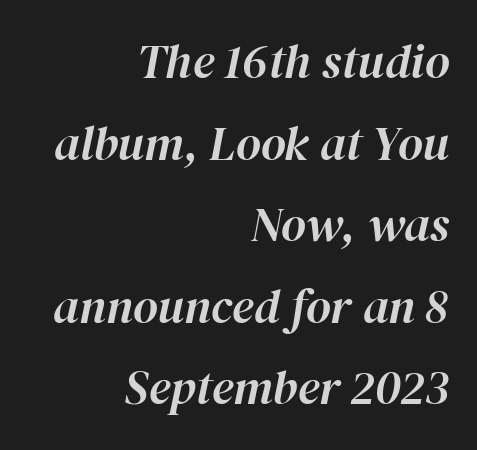
{"italic": "yes", "lean": "right", "slant_degrees": 12, "width": "normal", "stroke_contrast": "high", "x_height": "medium", "monospaced": "no", "underline": "no", "align": "right", "line_spacing": "normal", "line_spacing_ratio": 1.7, "letter_spacing": "normal", "letter_spacing_em": 0.0, "glyph_px": 48}
